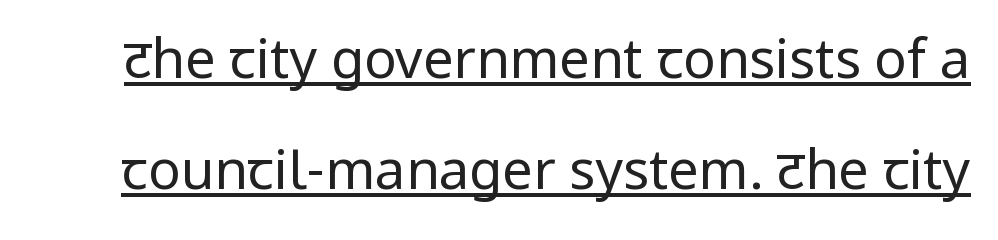
Q: Is the text bold? A: No.
Q: Is the text italic (slanted)? A: No, it is upright.
Q: Is the typeface a serif or a sans-serif typeface? A: Sans-serif.
Q: Is the text underlined? A: Yes.
Q: Is the spacing between letters normal or unusually wide? A: Normal.
Q: Is the spacing between lines tight, normal or loose? A: Loose.
Q: Width (condensed, normal, or wide)? A: Normal.
Q: Stroke contrast? A: Low.
Q: x-height? A: Medium.
Q: Monospaced? A: No.
